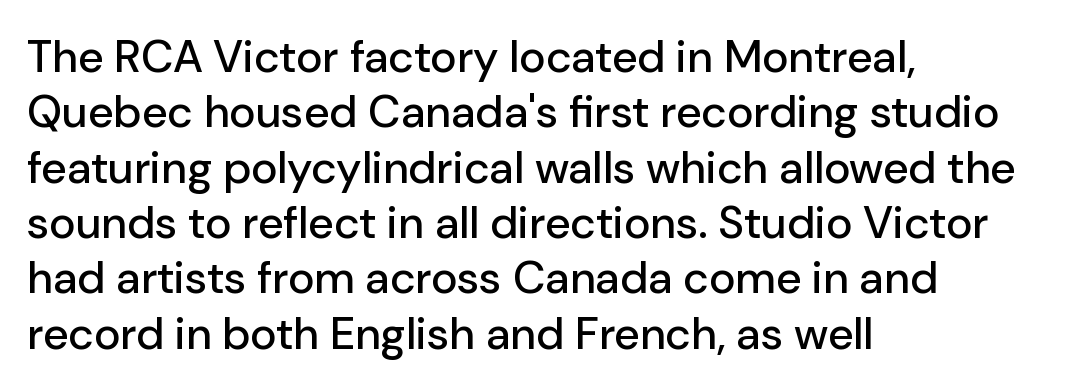
{"serif": "no", "italic": "no", "width": "normal", "stroke_contrast": "low", "x_height": "medium", "monospaced": "no", "underline": "no", "align": "left", "line_spacing_ratio": 1.23, "letter_spacing": "normal", "letter_spacing_em": 0.0, "glyph_px": 45}
